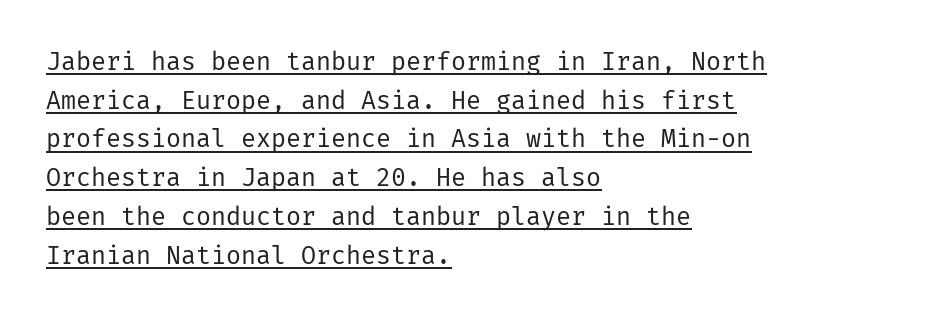
{"italic": "no", "bold": "no", "underline": "yes", "align": "left", "line_spacing": "normal", "line_spacing_ratio": 1.55, "letter_spacing": "normal", "letter_spacing_em": 0.0, "glyph_px": 25}
